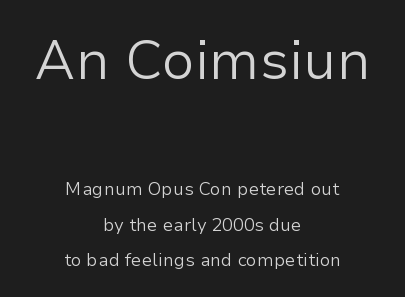
{"serif": "no", "italic": "no", "bold": "no", "weight": "light", "width": "normal", "stroke_contrast": "low", "x_height": "medium", "monospaced": "no", "underline": "no", "align": "center", "line_spacing": "loose", "line_spacing_ratio": 1.98, "letter_spacing": "normal", "letter_spacing_em": 0.0, "larger_block": "first", "size_ratio": 3.06, "glyph_px": 55}
